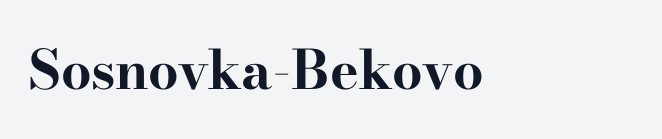
Q: Is the text bold? A: Yes.
Q: Is the text italic (slanted)? A: No, it is upright.
Q: Is the typeface a serif or a sans-serif typeface? A: Serif.
Q: Is the text underlined? A: No.
Q: Is the spacing between letters normal or unusually wide? A: Normal.
Q: Width (condensed, normal, or wide)? A: Wide.
Q: Stroke contrast? A: High.
Q: x-height? A: Small.
Q: Monospaced? A: No.
